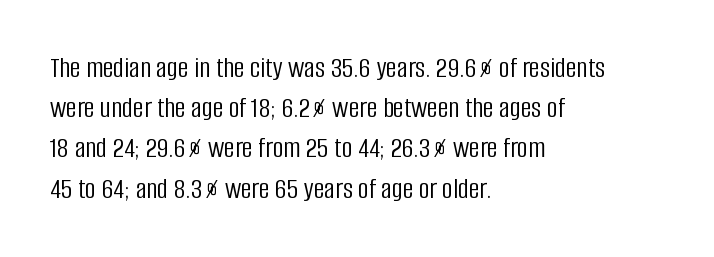
The image shows 30 px light, condensed sans-serif type, upright; set left-aligned, normal line spacing (1.34x), normal letter spacing, not underlined; low stroke contrast and a large x-height.
